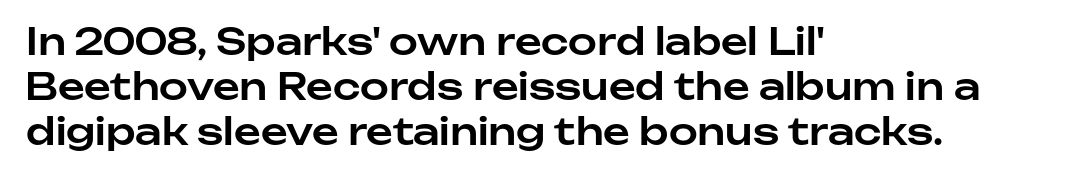
Q: Is the text italic (slanted)? A: No, it is upright.
Q: Is the typeface a serif or a sans-serif typeface? A: Sans-serif.
Q: Is the text underlined? A: No.
Q: How is the paragraph aligned? A: Left-aligned.
Q: Is the spacing between letters normal or unusually wide? A: Normal.
Q: Width (condensed, normal, or wide)? A: Normal.
Q: Stroke contrast? A: Low.
Q: x-height? A: Medium.
Q: Monospaced? A: No.
